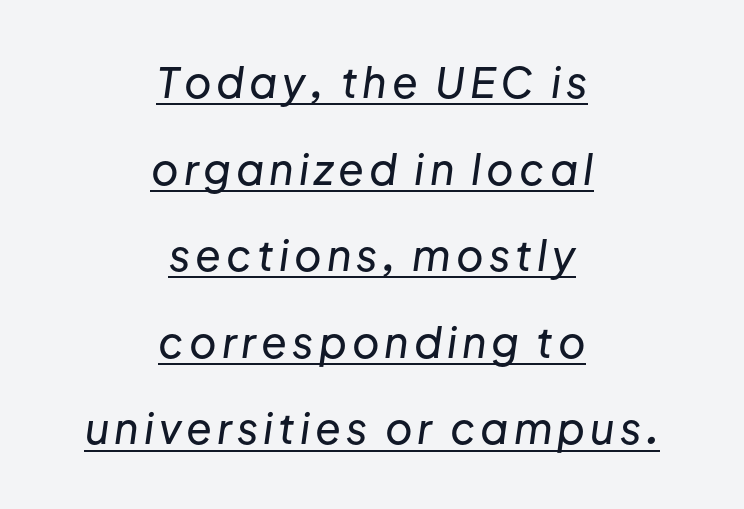
The image shows 42 px text type, italic (leaning right); set centered, loose line spacing (2.06x), underlined; low stroke contrast and a medium x-height.
